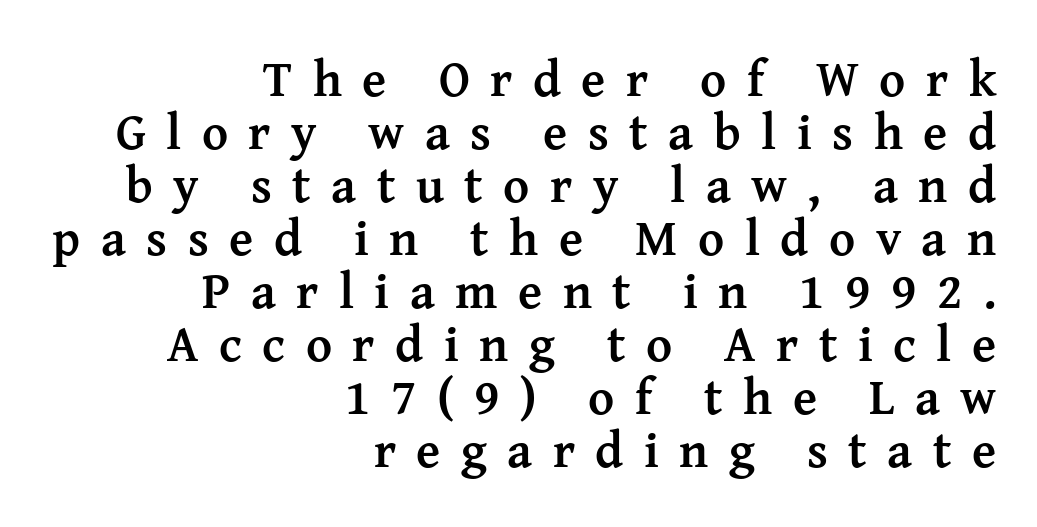
Q: Is the text bold? A: Yes.
Q: Is the text italic (slanted)? A: No, it is upright.
Q: Is the typeface a serif or a sans-serif typeface? A: Serif.
Q: Is the text underlined? A: No.
Q: How is the paragraph aligned? A: Right-aligned.
Q: Is the spacing between letters normal or unusually wide? A: Unusually wide.
Q: Is the spacing between lines tight, normal or loose? A: Tight.
Q: Width (condensed, normal, or wide)? A: Normal.
Q: Stroke contrast? A: Medium.
Q: x-height? A: Medium.
Q: Monospaced? A: No.
